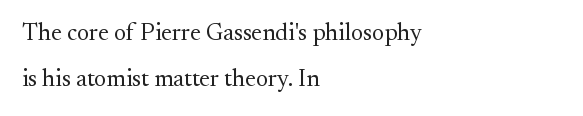
{"italic": "no", "bold": "no", "underline": "no", "align": "left", "line_spacing": "loose", "line_spacing_ratio": 1.92, "letter_spacing": "normal", "letter_spacing_em": 0.0, "glyph_px": 24}
